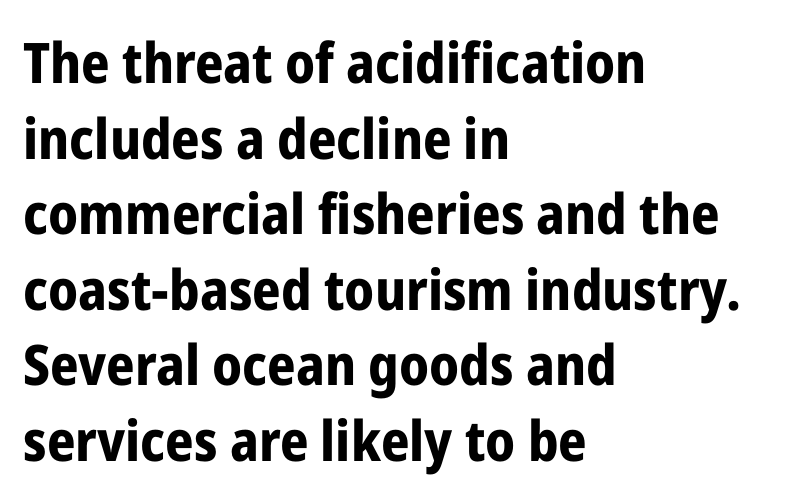
The face used here is proportionally spaced, like ordinary book or web type. Does extra space separate the letters? No, they use regular spacing. The passage shown stacks its lines at a standard gap. The rendering shows plain stroke endings on the letterforms — a sans-serif design. Characters remain perfectly vertical along every line. Underline: absent.
